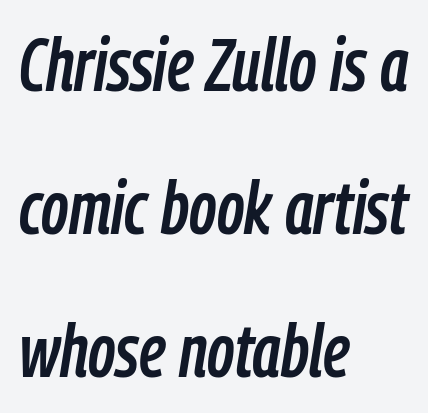
The image shows 74 px condensed type, italic (leaning right); set left-aligned, loose line spacing (1.93x), normal letter spacing, not underlined; low stroke contrast and a medium x-height.
